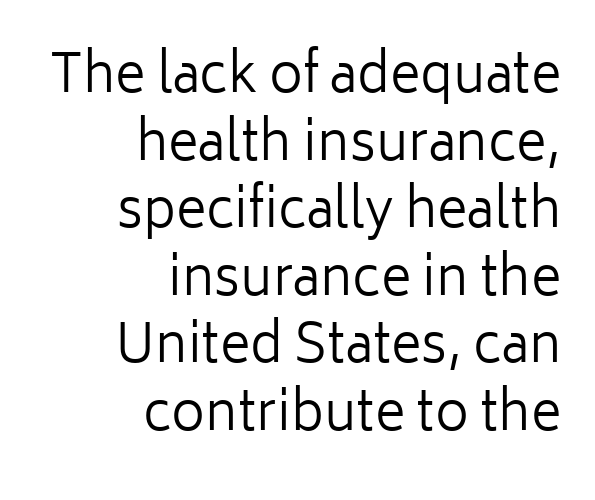
The image shows 52 px regular-weight sans-serif type, upright; set right-aligned, normal line spacing (1.3x), normal letter spacing, not underlined; low stroke contrast and a medium x-height.
